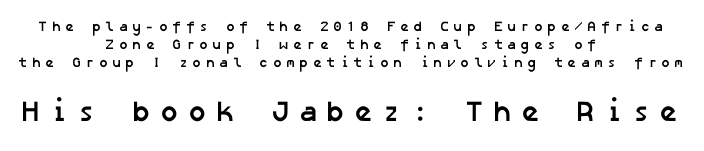
The passage shown begins with its smaller block and ends with its larger one. Letterform terminals end flat and unadorned throughout the passage. You could only call the tracking loose — the letters float apart. The text block is weighted toward neither margin, spreading evenly from the middle. Emphasis by weight is at full strength: bold. This rendering features lettering with no underline.
